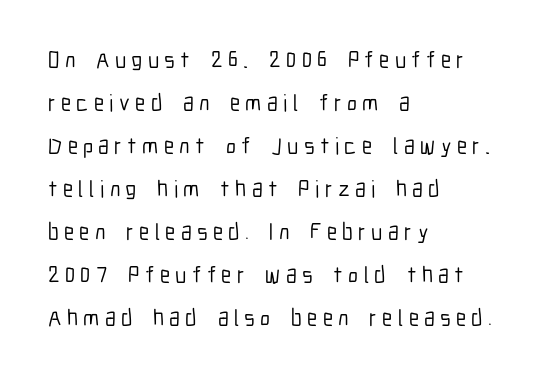
Q: Is the text italic (slanted)? A: No, it is upright.
Q: Is the text underlined? A: No.
Q: How is the paragraph aligned? A: Left-aligned.
Q: Is the spacing between letters normal or unusually wide? A: Unusually wide.
